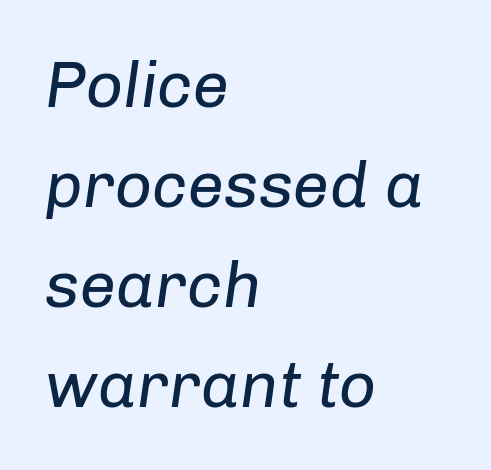
The image shows 65 px regular-weight type, italic (leaning right); set left-aligned, normal line spacing (1.54x), normal letter spacing, not underlined; low stroke contrast and a medium x-height.
